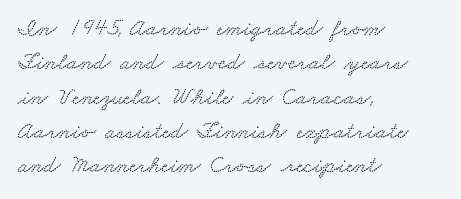
{"underline": "no", "align": "left", "line_spacing": "normal", "line_spacing_ratio": 1.43, "letter_spacing": "normal", "letter_spacing_em": 0.0, "glyph_px": 24}
